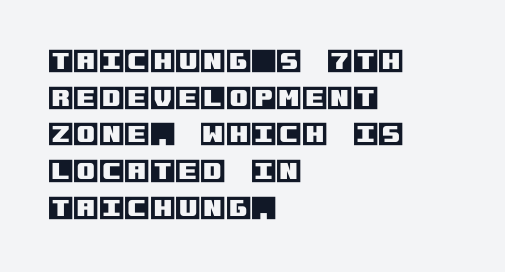
Q: Is the text italic (slanted)? A: No, it is upright.
Q: Is the text underlined? A: No.
Q: How is the paragraph aligned? A: Left-aligned.
Q: Is the spacing between letters normal or unusually wide? A: Normal.
Q: Is the spacing between lines tight, normal or loose? A: Normal.
